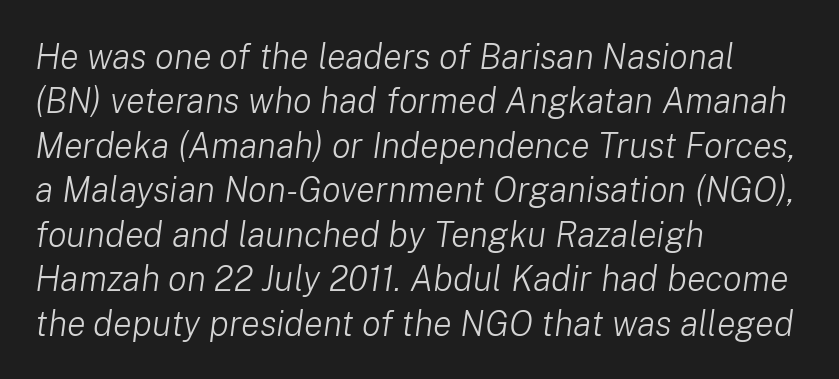
{"italic": "yes", "lean": "right", "slant_degrees": 8, "bold": "no", "weight": "light", "width": "normal", "stroke_contrast": "low", "x_height": "medium", "monospaced": "no", "underline": "no", "align": "left", "line_spacing": "normal", "line_spacing_ratio": 1.27, "letter_spacing": "normal", "letter_spacing_em": 0.0, "glyph_px": 35}
